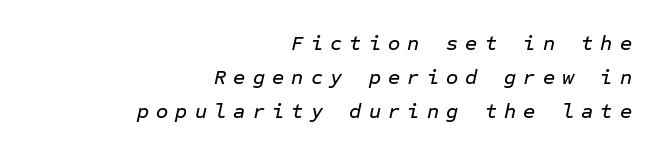
Q: Is the text italic (slanted)? A: Yes, it leans right by about 12 degrees.
Q: Is the text underlined? A: No.
Q: How is the paragraph aligned? A: Right-aligned.
Q: Is the spacing between letters normal or unusually wide? A: Unusually wide.
Q: Is the spacing between lines tight, normal or loose? A: Normal.
